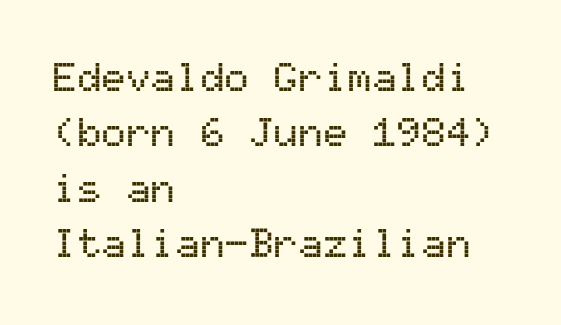
Summary of vertical rhythm: regular, with standard interline spacing. These lines were composed using upright roman letters. These lines are set flush left with a ragged right edge. These lines keep a tight, regular rhythm from letter to letter. Descender tails drop into unmarked territory. The glyphs in this specimen are sans serif.
